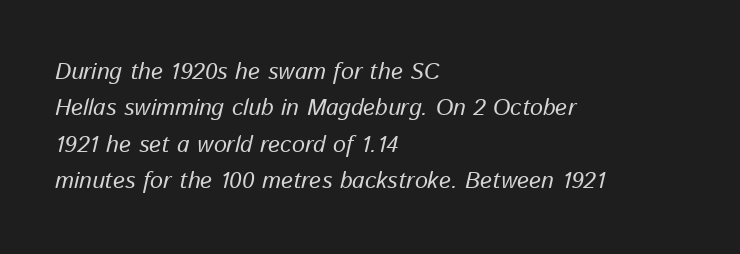
Q: Is the text italic (slanted)? A: Yes, it leans right by about 13 degrees.
Q: Is the text underlined? A: No.
Q: How is the paragraph aligned? A: Left-aligned.
Q: Is the spacing between letters normal or unusually wide? A: Normal.
Q: Is the spacing between lines tight, normal or loose? A: Normal.
